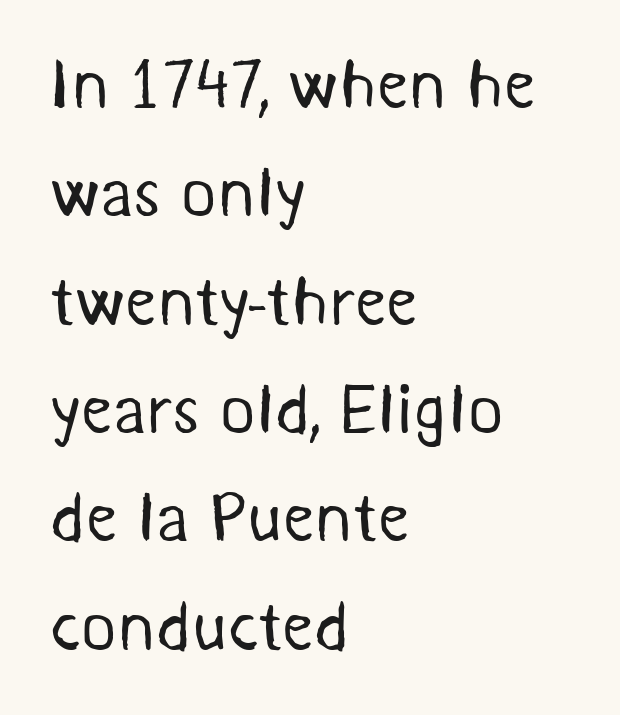
The image shows 69 px regular-weight sans-serif type; set left-aligned, normal line spacing (1.57x), normal letter spacing, not underlined; medium stroke contrast and a medium x-height.
